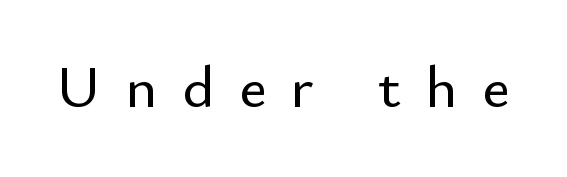
The image shows 60 px sans-serif type, upright; set unusually wide letter spacing (+0.41 em), not underlined; low stroke contrast and a small x-height.
